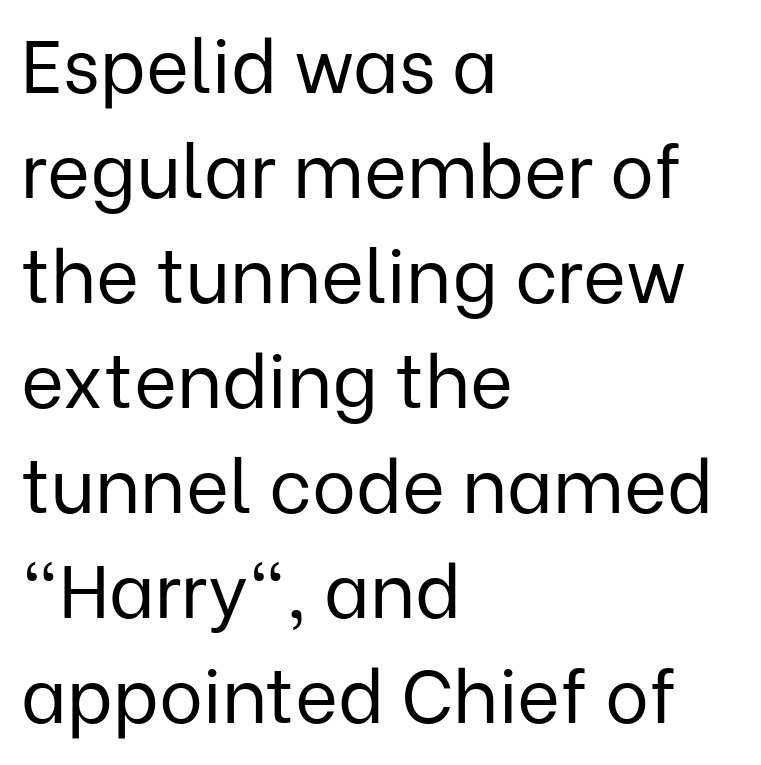
{"serif": "no", "italic": "no", "bold": "no", "weight": "regular", "width": "normal", "stroke_contrast": "low", "x_height": "medium", "monospaced": "no", "underline": "no", "align": "left", "line_spacing": "normal", "line_spacing_ratio": 1.42, "letter_spacing": "normal", "letter_spacing_em": 0.0, "glyph_px": 74}
